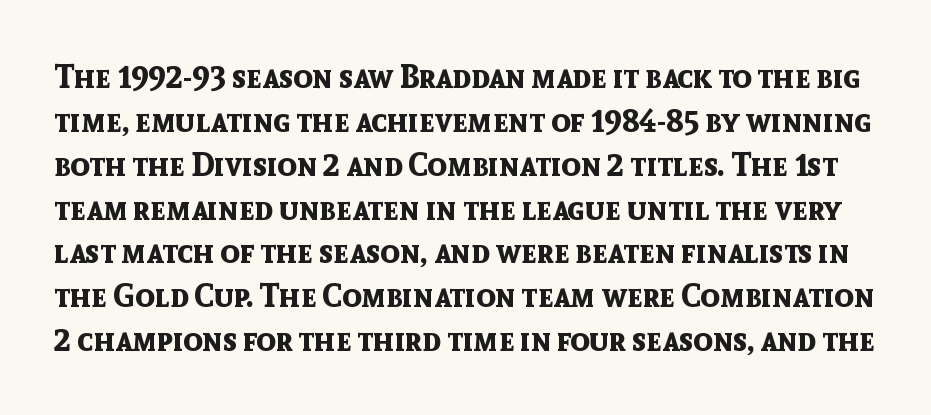
{"serif": "no", "italic": "no", "bold": "yes", "weight": "bold", "width": "normal", "x_height": "medium", "monospaced": "no", "underline": "no", "line_spacing": "normal", "line_spacing_ratio": 1.37, "letter_spacing": "normal", "letter_spacing_em": 0.0, "glyph_px": 32}
